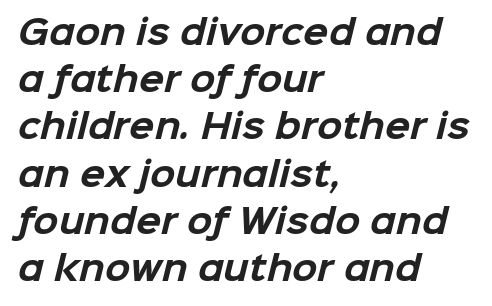
The face used here is a sans, in the tradition of grotesques and geometrics. Notice how the passage keeps a crisp vertical edge on the left only. Do the characters align in a grid? No, the font is proportional. Letter spacing: default. How would I describe the line gaps? Plain and ordinary. Is the type bold? Yes — the strokes are clearly thick and heavy.
